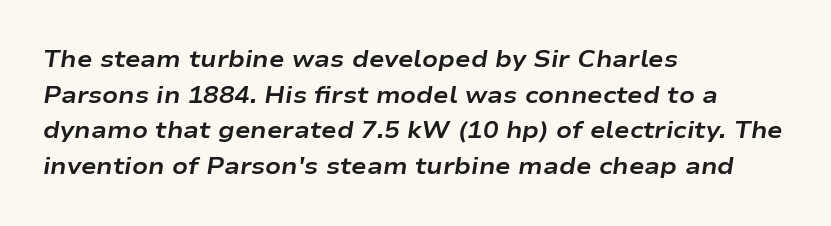
Q: Is the text bold? A: Yes.
Q: Is the text italic (slanted)? A: Yes, it leans right by about 9 degrees.
Q: Is the text underlined? A: No.
Q: How is the paragraph aligned? A: Left-aligned.
Q: Is the spacing between letters normal or unusually wide? A: Normal.
Q: Is the spacing between lines tight, normal or loose? A: Normal.
